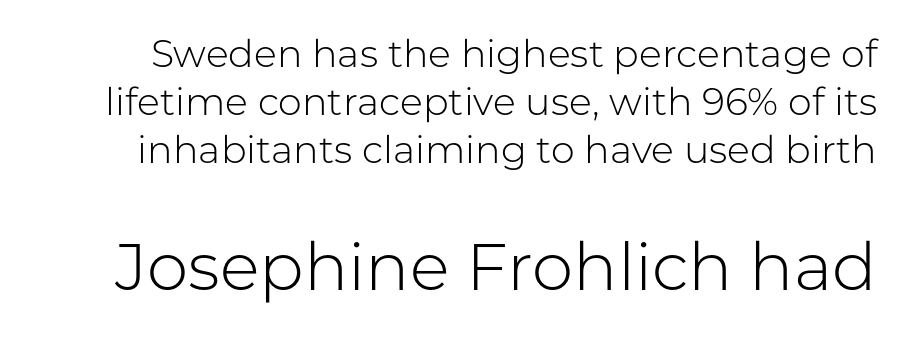
{"serif": "no", "italic": "no", "bold": "no", "weight": "light", "width": "normal", "stroke_contrast": "low", "x_height": "medium", "monospaced": "no", "underline": "no", "line_spacing": "normal", "line_spacing_ratio": 1.26, "letter_spacing": "normal", "letter_spacing_em": 0.0, "larger_block": "second", "size_ratio": 1.74, "glyph_px": 66}
